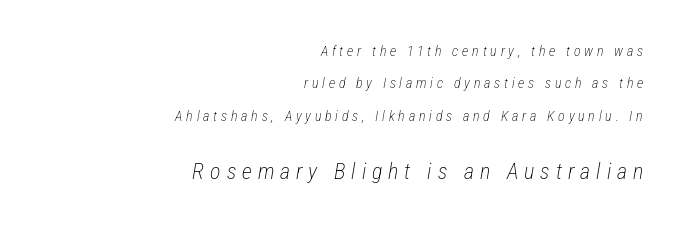
Q: Is the text bold? A: No.
Q: Is the text italic (slanted)? A: Yes, it leans right by about 12 degrees.
Q: Is the text underlined? A: No.
Q: How is the paragraph aligned? A: Right-aligned.
Q: Is the spacing between letters normal or unusually wide? A: Unusually wide.
Q: Is the spacing between lines tight, normal or loose? A: Loose.
Q: Which block of text is set in a larger size, the first (top) or the second (bottom)? A: The second (bottom) one.
